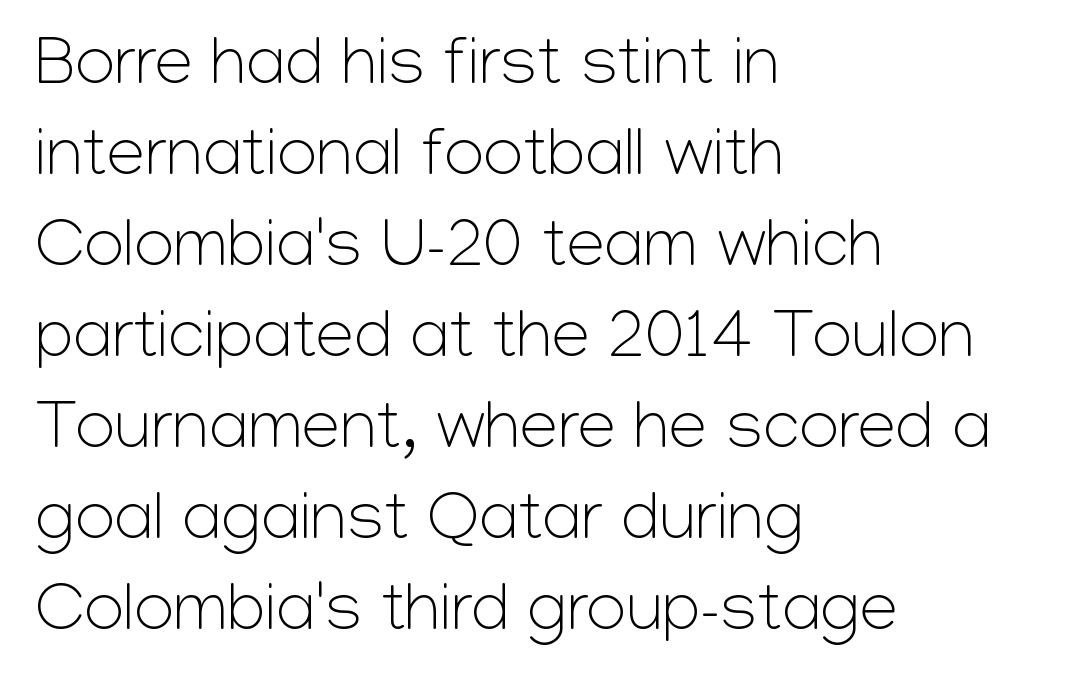
Q: Is the text bold? A: No.
Q: Is the text italic (slanted)? A: No, it is upright.
Q: Is the typeface a serif or a sans-serif typeface? A: Sans-serif.
Q: Is the text underlined? A: No.
Q: How is the paragraph aligned? A: Left-aligned.
Q: Is the spacing between letters normal or unusually wide? A: Normal.
Q: Is the spacing between lines tight, normal or loose? A: Normal.
Q: Width (condensed, normal, or wide)? A: Normal.
Q: Stroke contrast? A: Low.
Q: x-height? A: Medium.
Q: Monospaced? A: No.
